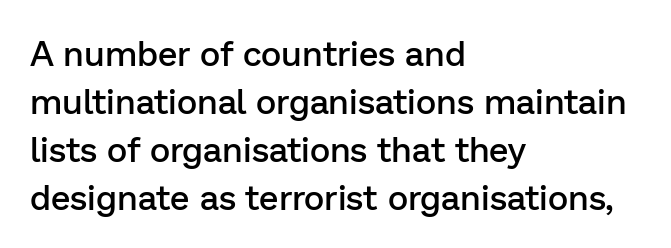
{"serif": "no", "italic": "no", "bold": "semi", "weight": "semibold", "width": "normal", "stroke_contrast": "low", "x_height": "medium", "monospaced": "no", "underline": "no", "align": "left", "line_spacing": "normal", "line_spacing_ratio": 1.37, "letter_spacing": "normal", "letter_spacing_em": 0.0, "glyph_px": 35}
